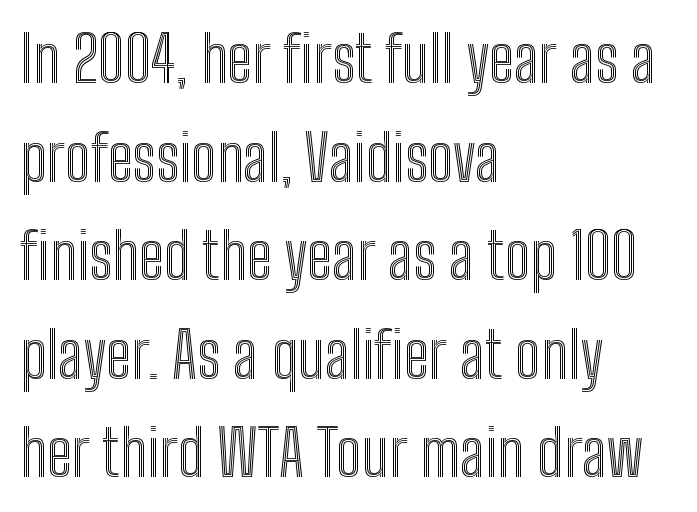
Q: Is the text italic (slanted)? A: No, it is upright.
Q: Is the text underlined? A: No.
Q: How is the paragraph aligned? A: Left-aligned.
Q: Is the spacing between letters normal or unusually wide? A: Normal.
Q: Is the spacing between lines tight, normal or loose? A: Normal.
Q: Width (condensed, normal, or wide)? A: Condensed.
Q: x-height? A: Medium.
Q: Monospaced? A: No.
